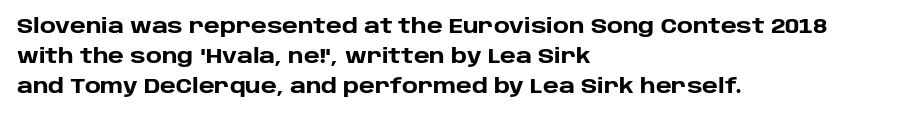
Q: Is the text bold? A: Yes.
Q: Is the text italic (slanted)? A: No, it is upright.
Q: Is the text underlined? A: No.
Q: How is the paragraph aligned? A: Left-aligned.
Q: Is the spacing between letters normal or unusually wide? A: Normal.
Q: Is the spacing between lines tight, normal or loose? A: Normal.
